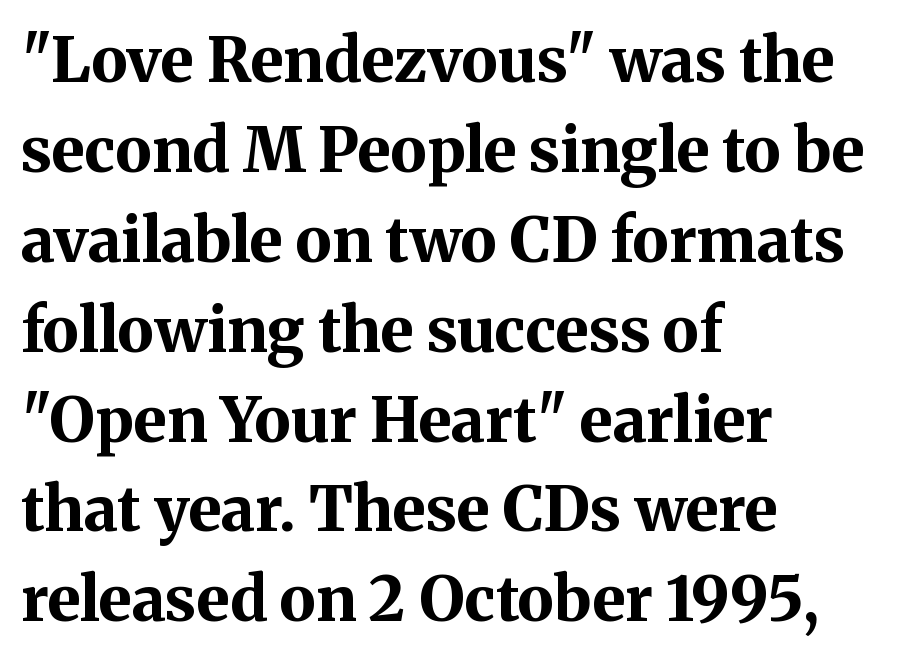
A clean baseline with only descenders dipping below it. The passage shown is typed in a proportional face where columns would drift. All the whitespace from short lines collects on the right. Students, observe: this is what conventionally led text looks like.
